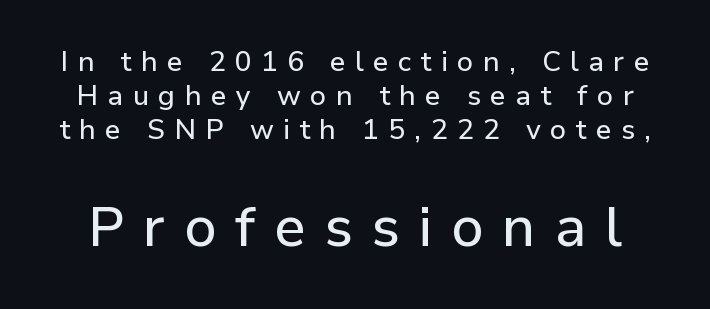
{"serif": "no", "italic": "no", "width": "normal", "stroke_contrast": "low", "x_height": "medium", "monospaced": "no", "underline": "no", "line_spacing_ratio": 1.22, "letter_spacing": "wide", "letter_spacing_em": 0.33, "larger_block": "second", "size_ratio": 2.0, "glyph_px": 56}
